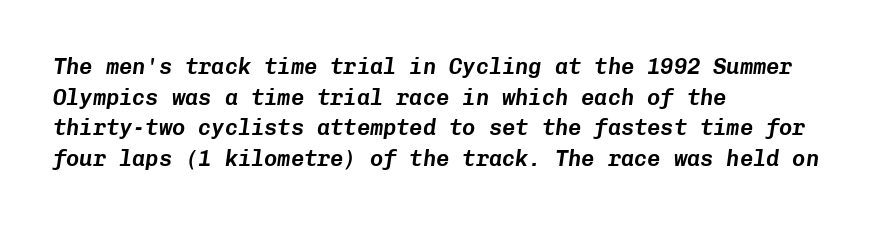
{"italic": "yes", "lean": "right", "slant_degrees": 8, "underline": "no", "align": "left", "line_spacing": "normal", "line_spacing_ratio": 1.39, "letter_spacing": "normal", "letter_spacing_em": 0.0, "glyph_px": 22}
